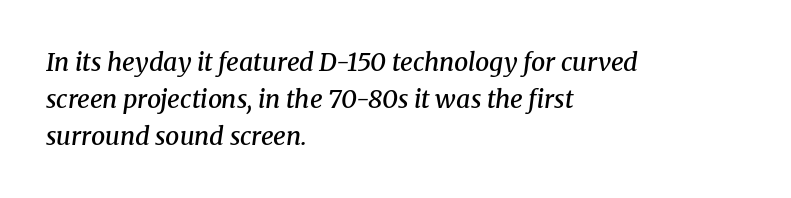
Type without underlining. The characters look somewhat weighty, a semibold short of true bold. These lines stack with their left ends in a neat column. The rendering keeps characters at their native spacing. Notice how the stems are inclined rather than vertical — that's the hallmark of italics. Quick note: interline space is typical.
